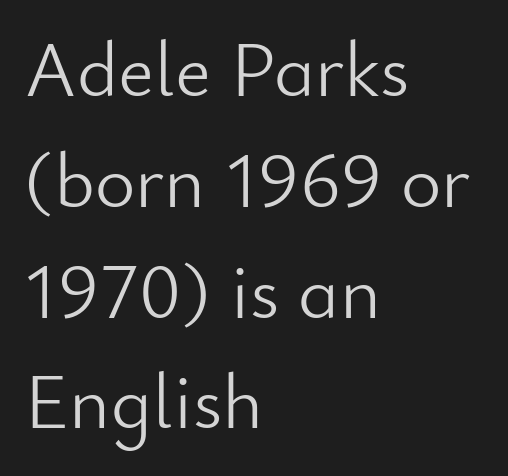
Caption: multi-line text, flush left, ragged right. The gap between lines stays unmarked. Proportional: the letters do not fall into vertical columns. The font is comparable to plain body text, perhaps lighter.
